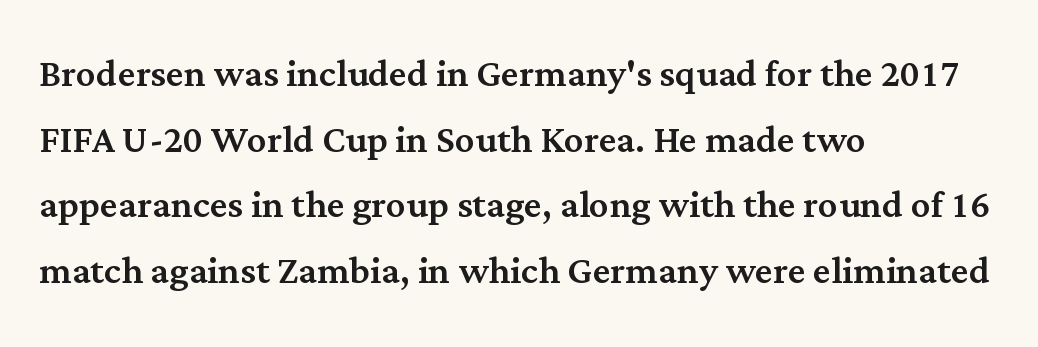
{"serif": "yes", "italic": "no", "width": "normal", "stroke_contrast": "medium", "x_height": "medium", "monospaced": "no", "underline": "no", "align": "left", "line_spacing": "normal", "line_spacing_ratio": 1.34, "letter_spacing": "normal", "letter_spacing_em": 0.0, "glyph_px": 49}
